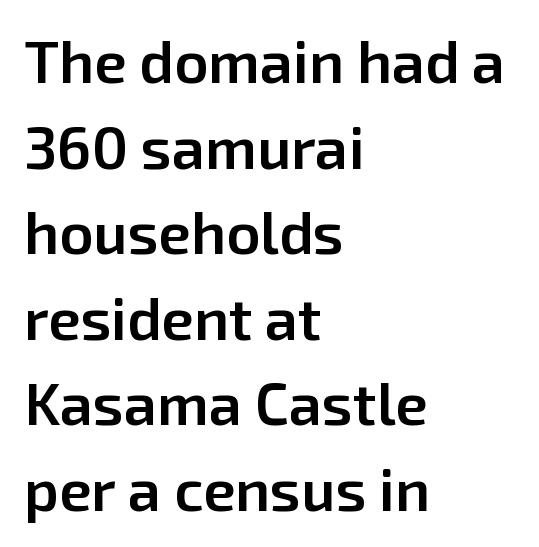
{"serif": "no", "italic": "no", "bold": "semi", "weight": "semibold", "width": "normal", "stroke_contrast": "low", "x_height": "medium", "monospaced": "no", "underline": "no", "align": "left", "line_spacing": "normal", "line_spacing_ratio": 1.45, "letter_spacing": "normal", "letter_spacing_em": 0.0, "glyph_px": 59}
